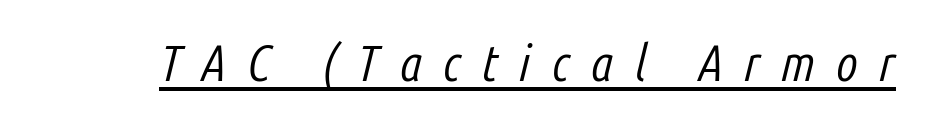
{"italic": "yes", "lean": "right", "slant_degrees": 14, "bold": "no", "weight": "light", "width": "condensed", "stroke_contrast": "low", "x_height": "medium", "monospaced": "no", "underline": "yes", "letter_spacing": "wide", "letter_spacing_em": 0.41, "glyph_px": 51}
